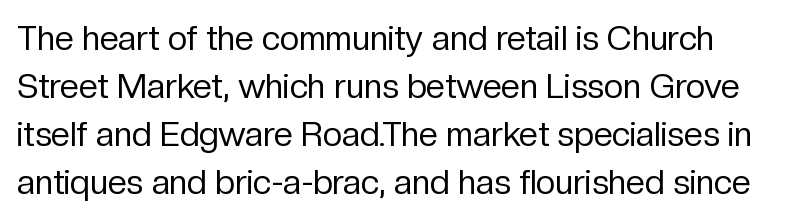
Italic? Not at all — the glyphs are vertical. The rendering uses natural spacing where letterforms have individual widths. Leftover space on each line is placed entirely after the last word. The horizontal fit of the characters is conventional and even. Does the type have serifs? No, each stem ends abruptly. Compared with a typical body face, this is equally light or lighter still.
